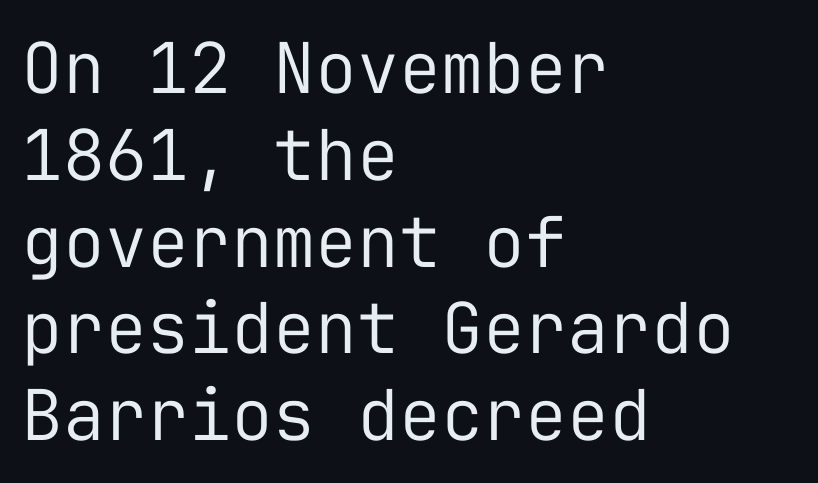
The image shows 70 px regular-weight sans-serif type, upright, monospaced; set left-aligned, line spacing 1.24x, normal letter spacing, not underlined; low stroke contrast and a medium x-height.
